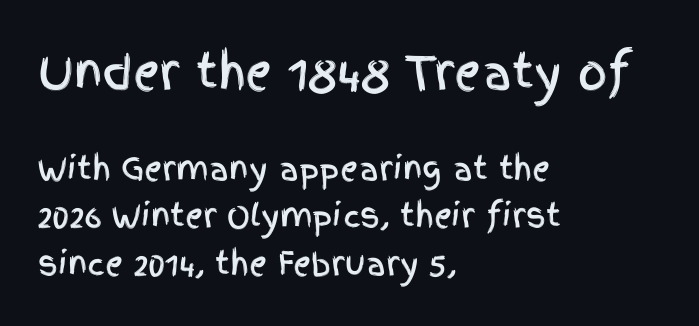
The lettering holds an erect, upright posture throughout. The specimen omits any rule beneath the text block's lines. Glyph-to-glyph distance matches everyday printed text. Evenly set lines give the paragraph a standard silhouette. The rendering uses natural spacing where letterforms have individual widths.
